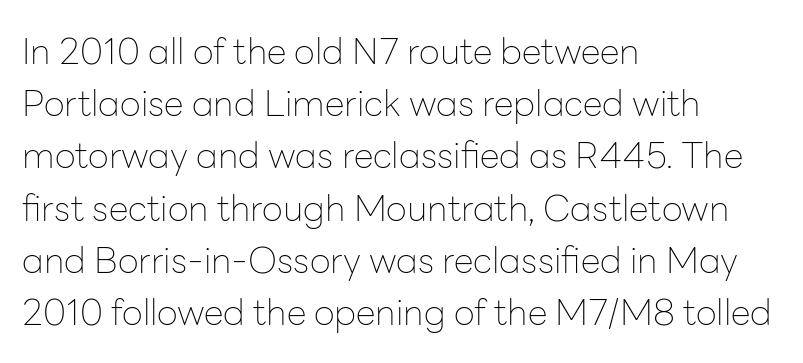
The typography opts for an upright posture over an oblique one. Each letter keeps its own natural width here, so spacing adapts to shape. Leftover space on each line is placed entirely after the last word. Tracking here is standard; glyphs follow each other at the usual distance. Stroke terminals: plain, sans-serif.
